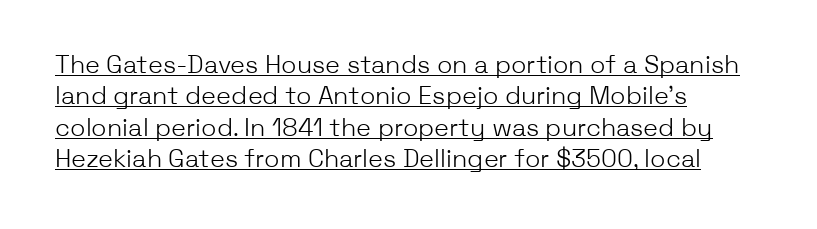
Q: Is the text bold? A: No.
Q: Is the text italic (slanted)? A: No, it is upright.
Q: Is the text underlined? A: Yes.
Q: How is the paragraph aligned? A: Left-aligned.
Q: Is the spacing between letters normal or unusually wide? A: Normal.
Q: Is the spacing between lines tight, normal or loose? A: Normal.
